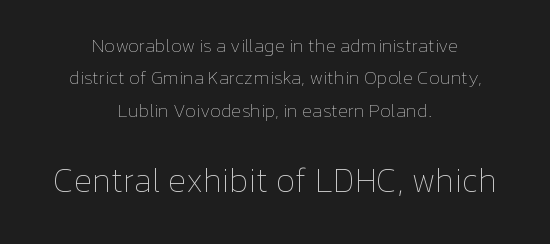
The image shows 34 px thin type, upright; set centered, line spacing 1.71x, normal letter spacing, not underlined; the second (bottom) block is 1.79x larger; low stroke contrast and a medium x-height.
